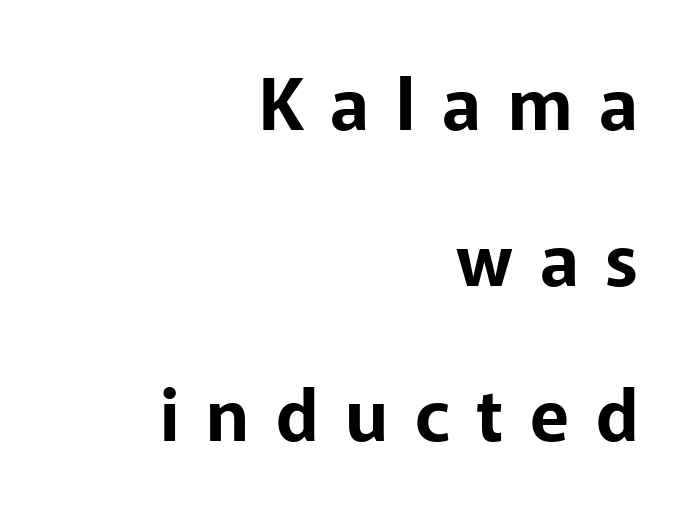
The image shows 72 px sans-serif type, upright; set right-aligned, loose line spacing (2.16x), unusually wide letter spacing (+0.37 em), not underlined; low stroke contrast and a medium x-height.
